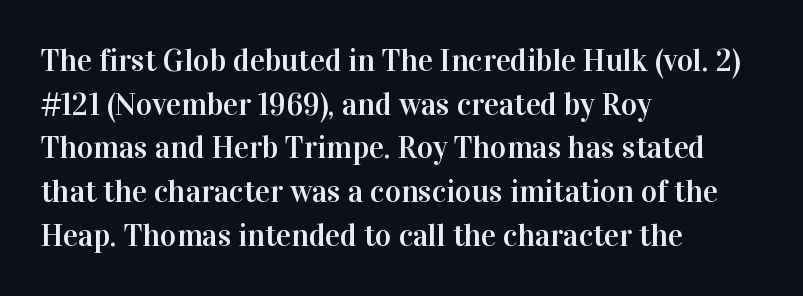
Q: Is the text italic (slanted)? A: No, it is upright.
Q: Is the typeface a serif or a sans-serif typeface? A: Serif.
Q: Is the text underlined? A: No.
Q: How is the paragraph aligned? A: Left-aligned.
Q: Is the spacing between letters normal or unusually wide? A: Normal.
Q: Is the spacing between lines tight, normal or loose? A: Normal.
Q: Width (condensed, normal, or wide)? A: Normal.
Q: Stroke contrast? A: High.
Q: x-height? A: Medium.
Q: Monospaced? A: No.
